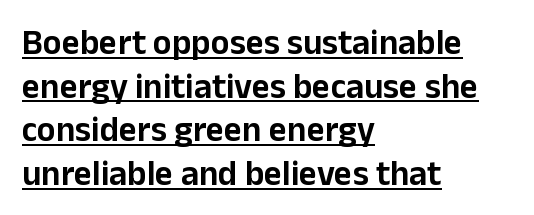
Each letter keeps its own natural width here, so spacing adapts to shape. The lines in this sample share a left origin and differ only in where they stop. Standard letterfit; no display-style spreading of the glyphs. The lettering stays uniformly vertical, giving the passage a roman look. Honestly, the underline is the first thing you notice here. Vertically, the passage feels balanced, rows spaced as you'd expect.
